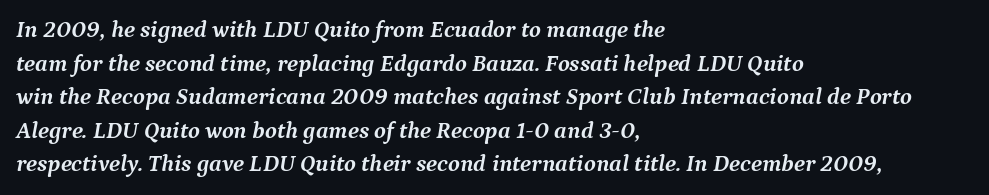
Summary of weight: heavy, a full bold. Does the leading feel generous? No, just average. The gap between lines stays unmarked. When letters slant like this, we call the style italic. Here the glyphs are tracked normally, forming tight word shapes. Typeset ragged right — the left edge is the straight one.
